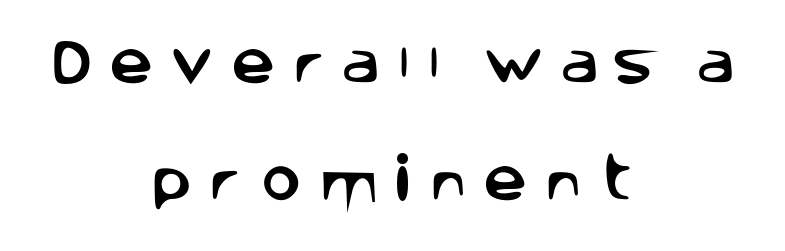
Nobody drew a line under any word here. Think of a printed novel: that variable character pitch is what you see here. Nope, no serifs anywhere on these letters. The lettering stays uniformly vertical, giving the passage a roman look.
